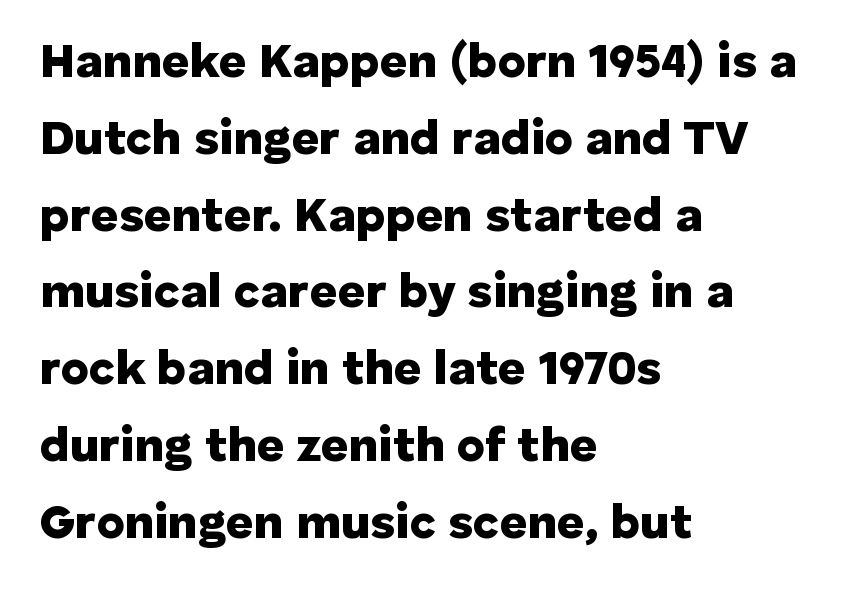
The image shows 48 px heavy sans-serif type, upright; set left-aligned, normal line spacing (1.6x), normal letter spacing, not underlined; low stroke contrast and a medium x-height.
